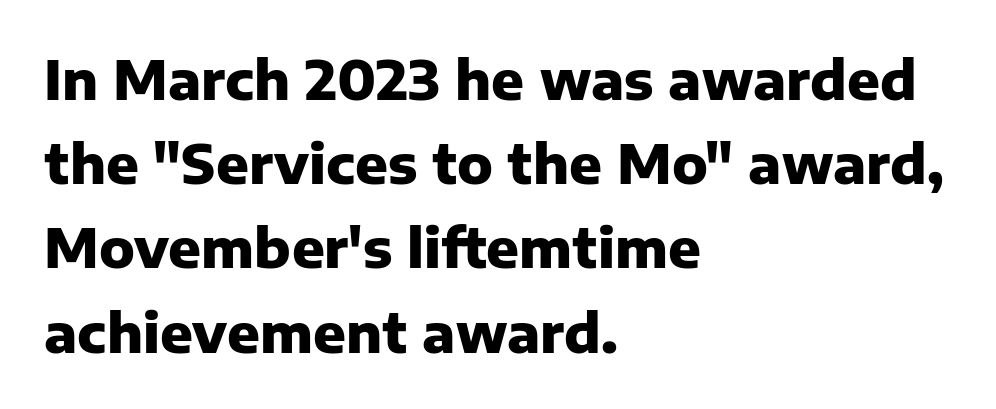
{"serif": "no", "italic": "no", "bold": "yes", "weight": "heavy", "width": "normal", "stroke_contrast": "low", "x_height": "medium", "monospaced": "no", "underline": "no", "align": "left", "line_spacing": "normal", "line_spacing_ratio": 1.56, "letter_spacing": "normal", "letter_spacing_em": 0.0, "glyph_px": 54}
